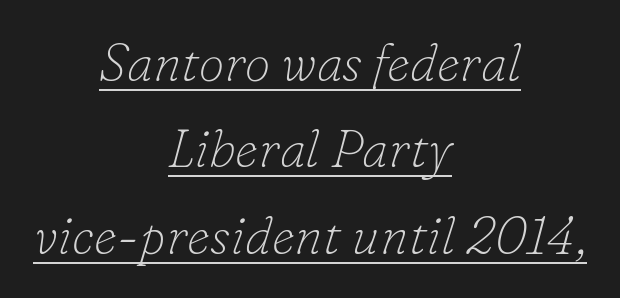
{"serif": "yes", "italic": "yes", "lean": "right", "slant_degrees": 16, "bold": "no", "weight": "thin", "width": "normal", "stroke_contrast": "low", "x_height": "small", "monospaced": "no", "underline": "yes", "align": "center", "line_spacing": "normal", "line_spacing_ratio": 1.66, "letter_spacing": "normal", "letter_spacing_em": 0.0, "glyph_px": 52}
